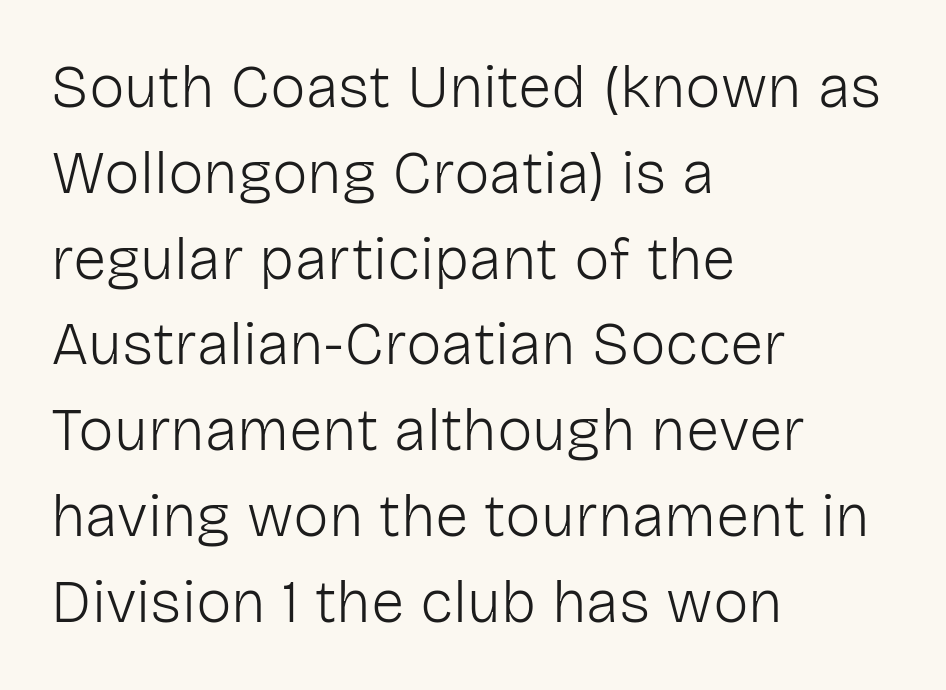
The strokes are not fattened; the text isn't bold. Proportional: the letters do not fall into vertical columns. Words float on clear page, feet unadorned. If you measured baseline to baseline, you'd find a middling distance. Short note: letters normally spaced. Ordinary non-slanted type is in use.
